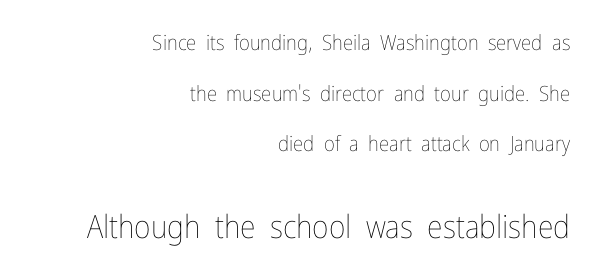
Q: Is the text bold? A: No.
Q: Is the text italic (slanted)? A: No, it is upright.
Q: Is the text underlined? A: No.
Q: How is the paragraph aligned? A: Right-aligned.
Q: Is the spacing between letters normal or unusually wide? A: Normal.
Q: Is the spacing between lines tight, normal or loose? A: Loose.
Q: Which block of text is set in a larger size, the first (top) or the second (bottom)? A: The second (bottom) one.
Q: Width (condensed, normal, or wide)? A: Condensed.
Q: Stroke contrast? A: Low.
Q: x-height? A: Medium.
Q: Monospaced? A: No.
